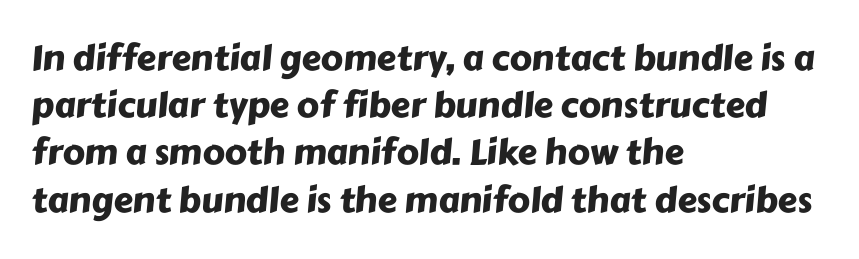
Words appear dense and cohesive because spacing is normal. The designer left line spacing at the default. Where is the straight margin? On the left. The passage shown is typed in a proportional face where columns would drift. Is this a sans? Yes — the strokes have no serifs. Only glyphs here, with clear space below each row.
